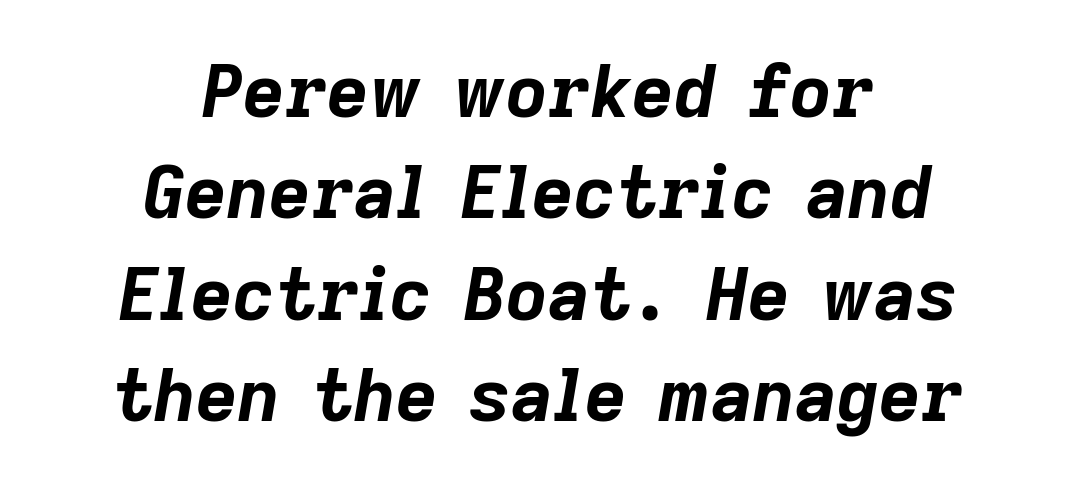
Q: Is the text bold? A: Yes.
Q: Is the text italic (slanted)? A: Yes, it leans right by about 9 degrees.
Q: Is the text underlined? A: No.
Q: How is the paragraph aligned? A: Centered.
Q: Is the spacing between letters normal or unusually wide? A: Normal.
Q: Is the spacing between lines tight, normal or loose? A: Normal.
Q: Width (condensed, normal, or wide)? A: Normal.
Q: Stroke contrast? A: Low.
Q: x-height? A: Medium.
Q: Monospaced? A: No.
